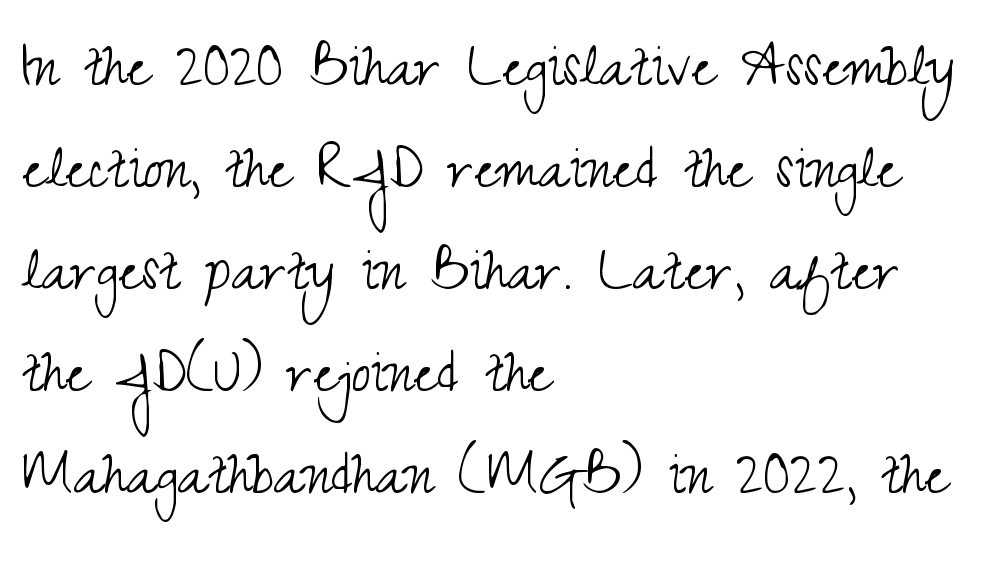
Ink coverage per letter is moderate at most. The characters display no serif detailing; their extremities are plain. Is this a fixed-width face? No — the glyphs have proportional, varying widths. Upright lettering throughout. This rendering features lettering with no underline. Each new line begins a customary step beneath the previous one.
